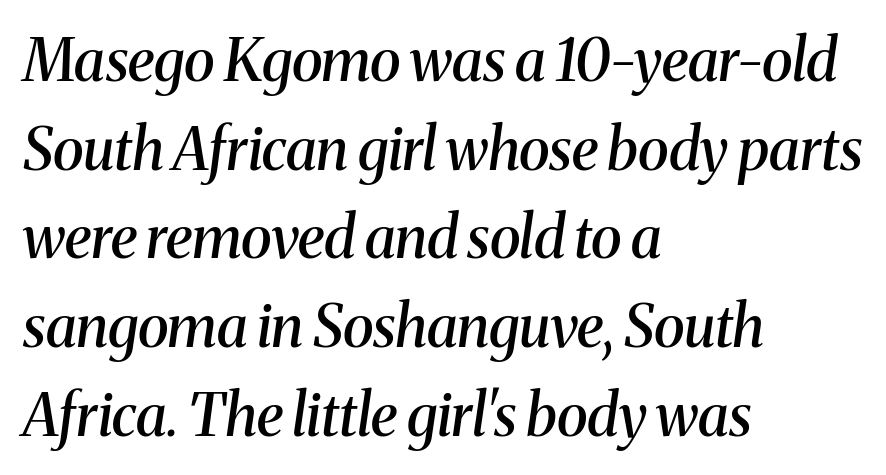
{"serif": "yes", "italic": "yes", "lean": "right", "slant_degrees": 8, "bold": "semi", "weight": "semibold", "width": "normal", "stroke_contrast": "medium", "x_height": "medium", "monospaced": "no", "underline": "no", "align": "left", "line_spacing": "normal", "line_spacing_ratio": 1.53, "letter_spacing": "normal", "letter_spacing_em": 0.0, "glyph_px": 58}
